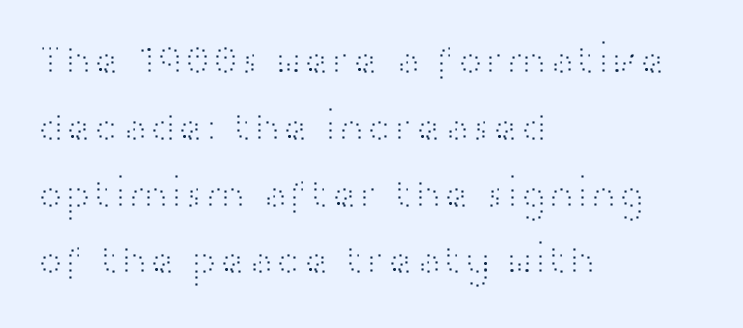
The specimen omits any rule beneath the text block's lines. Weight: regular or lighter. The face used here is proportionally spaced, like ordinary book or web type. Honestly, the letter spacing is just normal — you wouldn't notice it. The passage shown is typeset with a sans-serif family.
